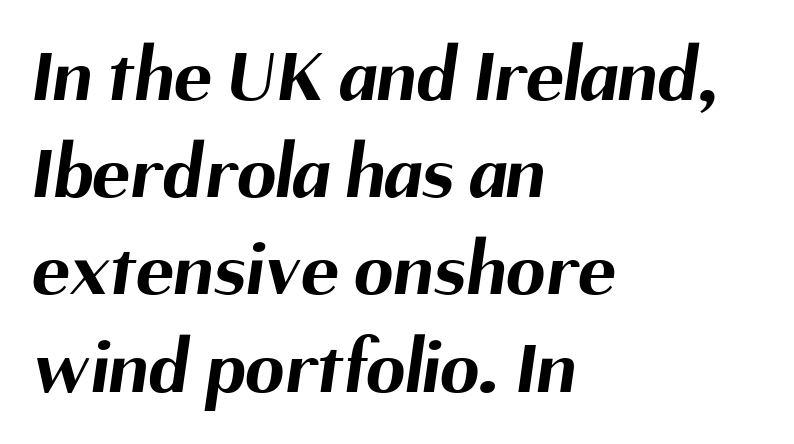
Q: Is the text bold? A: Yes.
Q: Is the typeface a serif or a sans-serif typeface? A: Sans-serif.
Q: Is the text underlined? A: No.
Q: How is the paragraph aligned? A: Left-aligned.
Q: Is the spacing between letters normal or unusually wide? A: Normal.
Q: Width (condensed, normal, or wide)? A: Normal.
Q: Stroke contrast? A: Medium.
Q: x-height? A: Medium.
Q: Monospaced? A: No.
